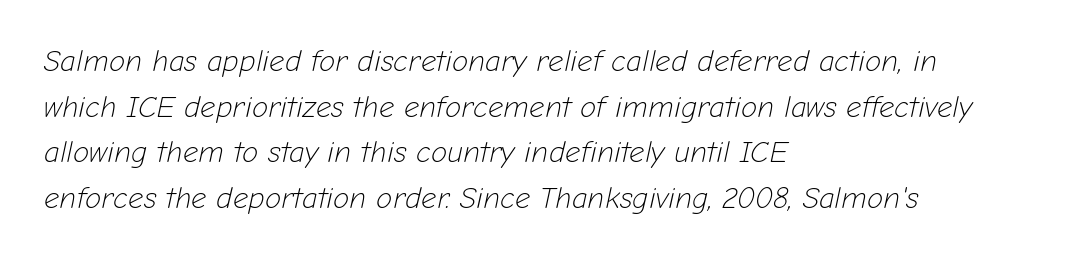
{"italic": "yes", "lean": "right", "slant_degrees": 12, "bold": "no", "weight": "light", "width": "normal", "stroke_contrast": "low", "x_height": "medium", "monospaced": "no", "underline": "no", "align": "left", "line_spacing": "normal", "line_spacing_ratio": 1.52, "letter_spacing": "normal", "letter_spacing_em": 0.0, "glyph_px": 30}
